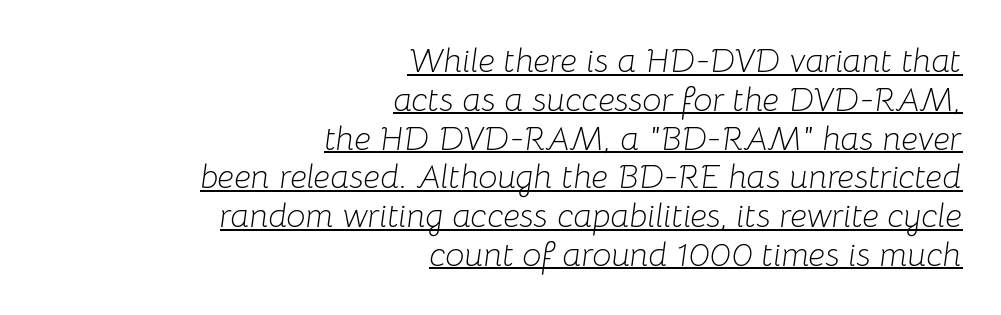
{"italic": "yes", "lean": "right", "slant_degrees": 8, "bold": "no", "weight": "light", "width": "normal", "stroke_contrast": "low", "x_height": "medium", "monospaced": "no", "underline": "yes", "align": "right", "line_spacing": "tight", "line_spacing_ratio": 1.14, "letter_spacing": "normal", "letter_spacing_em": 0.0, "glyph_px": 34}
